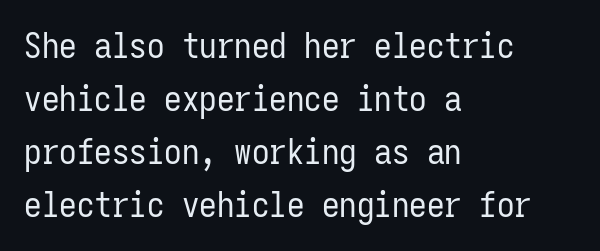
{"serif": "no", "italic": "no", "bold": "no", "weight": "regular", "width": "condensed", "stroke_contrast": "low", "x_height": "medium", "monospaced": "yes", "underline": "no", "align": "left", "line_spacing": "normal", "line_spacing_ratio": 1.51, "letter_spacing": "normal", "letter_spacing_em": 0.0, "glyph_px": 35}
